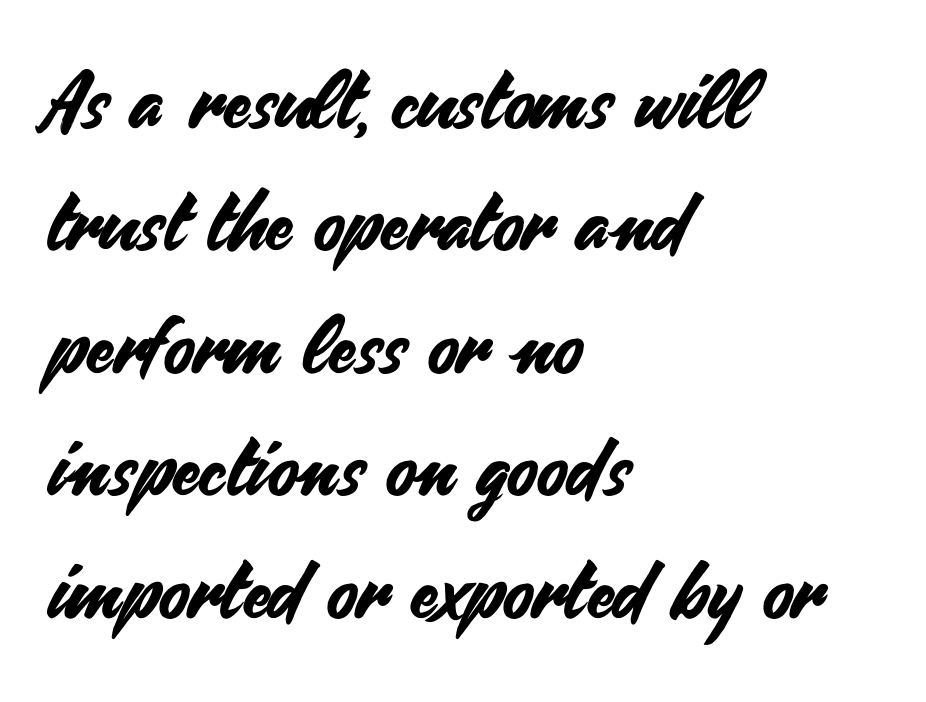
Q: Is the text italic (slanted)? A: Yes.
Q: Is the typeface a serif or a sans-serif typeface? A: Sans-serif.
Q: Is the text underlined? A: No.
Q: How is the paragraph aligned? A: Left-aligned.
Q: Is the spacing between letters normal or unusually wide? A: Normal.
Q: Is the spacing between lines tight, normal or loose? A: Normal.
Q: Width (condensed, normal, or wide)? A: Normal.
Q: Stroke contrast? A: Medium.
Q: x-height? A: Small.
Q: Monospaced? A: No.
